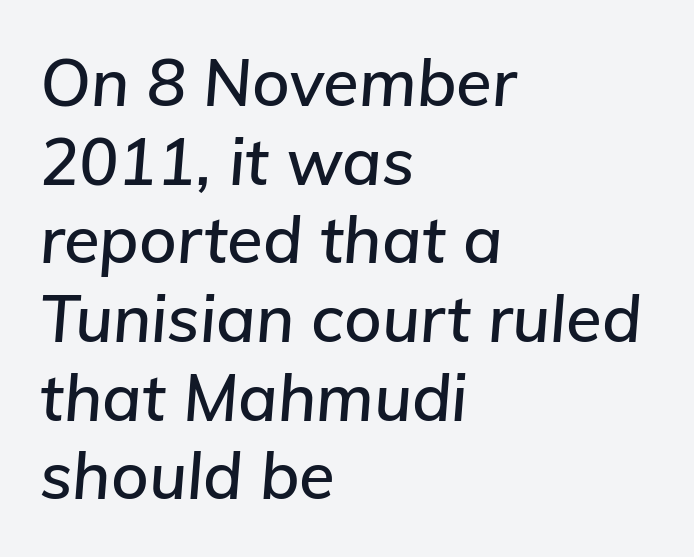
The image shows 65 px text type, italic (leaning right); set left-aligned, line spacing 1.21x, normal letter spacing, not underlined; low stroke contrast and a medium x-height.
